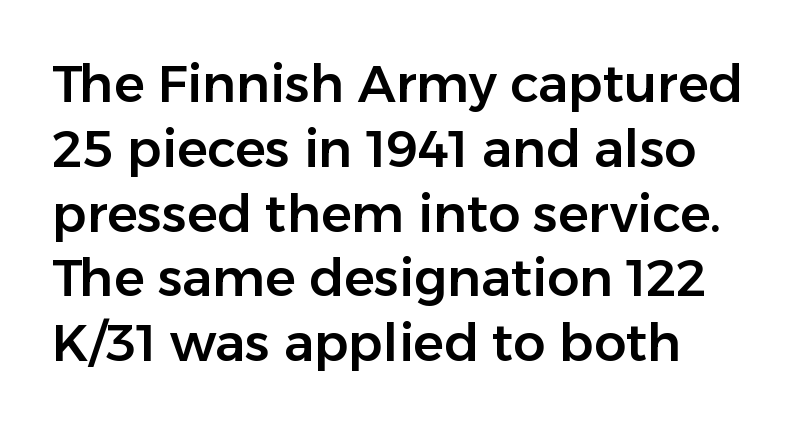
Q: Is the text italic (slanted)? A: No, it is upright.
Q: Is the typeface a serif or a sans-serif typeface? A: Sans-serif.
Q: Is the text underlined? A: No.
Q: Is the spacing between letters normal or unusually wide? A: Normal.
Q: Is the spacing between lines tight, normal or loose? A: Normal.
Q: Width (condensed, normal, or wide)? A: Normal.
Q: Stroke contrast? A: Low.
Q: x-height? A: Medium.
Q: Monospaced? A: No.
